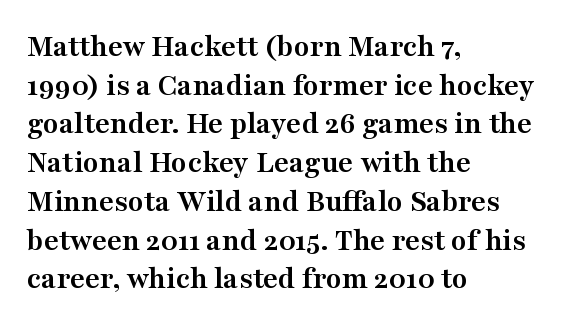
{"serif": "yes", "italic": "no", "bold": "yes", "weight": "semibold", "width": "wide", "stroke_contrast": "medium", "x_height": "medium", "monospaced": "no", "underline": "no", "align": "left", "line_spacing_ratio": 1.21, "letter_spacing": "normal", "letter_spacing_em": 0.0, "glyph_px": 32}
